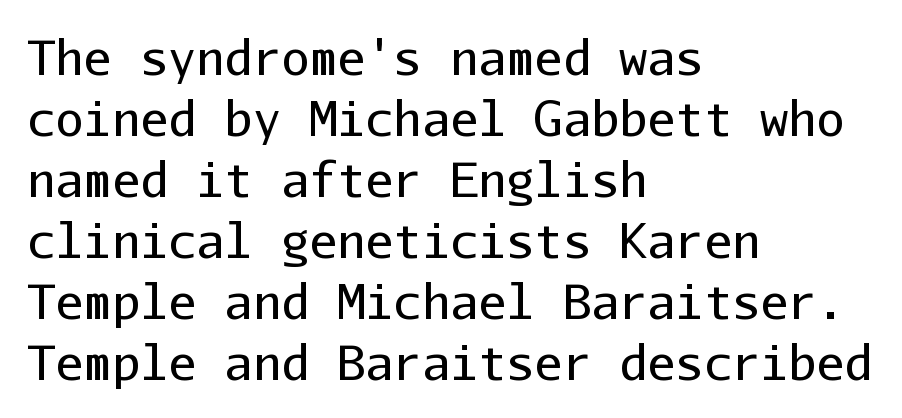
{"serif": "no", "italic": "no", "bold": "no", "weight": "regular", "width": "normal", "stroke_contrast": "low", "x_height": "medium", "monospaced": "yes", "underline": "no", "align": "left", "line_spacing": "normal", "line_spacing_ratio": 1.3, "letter_spacing": "normal", "letter_spacing_em": 0.0, "glyph_px": 47}
